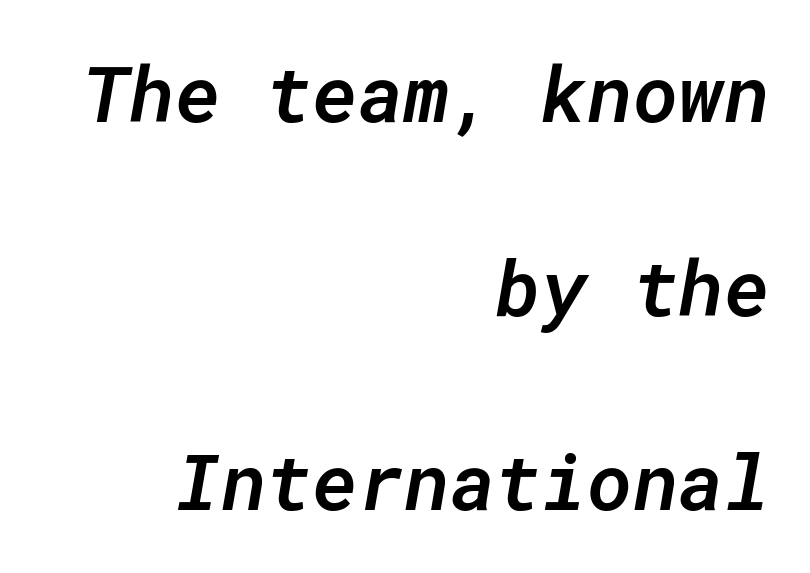
This sample has the even, mechanical cadence of fixed-width lettering. Leading: increased. Notice the strokes are somewhat thickened but not fully heavy: this is a semibold. There is no visible air inserted between adjacent glyphs. Right-aligned paragraph, ragged on the left.
